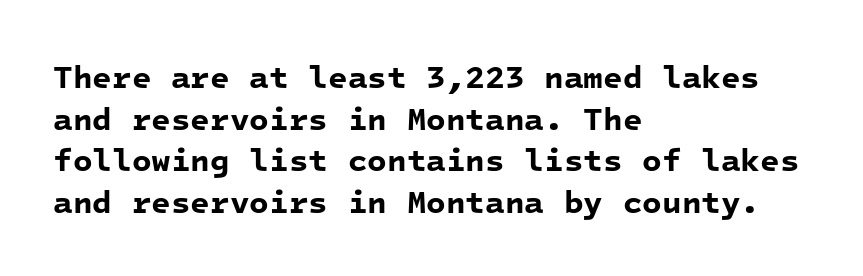
Weight: bold. Words appear dense and cohesive because spacing is normal. What's the leading like? Ordinary, nothing unusual. Stroke terminals: plain, sans-serif. Quick note: underline off. The passage shown is typed in a monospace face where columns stay perfectly aligned.
